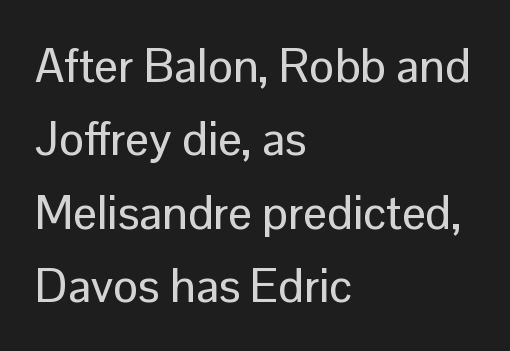
{"serif": "no", "italic": "no", "width": "normal", "stroke_contrast": "low", "x_height": "medium", "monospaced": "no", "underline": "no", "align": "left", "line_spacing": "normal", "line_spacing_ratio": 1.56, "letter_spacing": "normal", "letter_spacing_em": 0.0, "glyph_px": 47}
